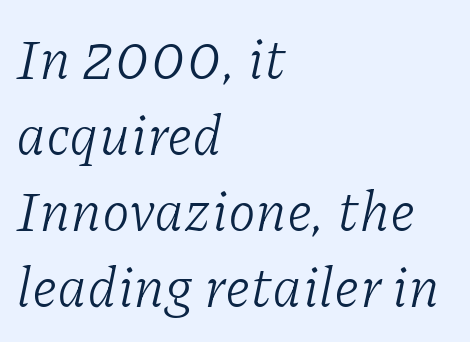
Q: Is the text bold? A: No.
Q: Is the text italic (slanted)? A: Yes, it leans right by about 11 degrees.
Q: Is the typeface a serif or a sans-serif typeface? A: Serif.
Q: Is the text underlined? A: No.
Q: How is the paragraph aligned? A: Left-aligned.
Q: Is the spacing between letters normal or unusually wide? A: Normal.
Q: Is the spacing between lines tight, normal or loose? A: Normal.
Q: Width (condensed, normal, or wide)? A: Normal.
Q: Stroke contrast? A: Low.
Q: x-height? A: Medium.
Q: Monospaced? A: No.
